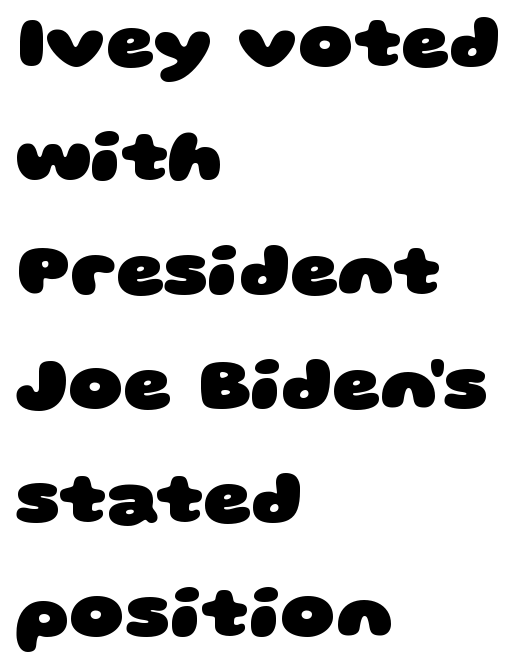
This rendering leaves character spacing at its baseline value. The type family on display is of the sans-serif kind. Think of a printed novel: that variable character pitch is what you see here. The characters look thick and weighty, a clear bold. The rendering anchors every line to the left-hand side. Rows of type keep a routine distance in the vertical direction.
